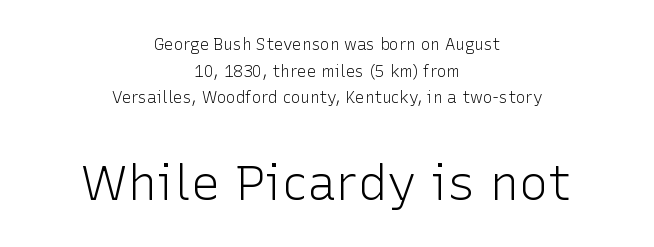
The image shows 49 px light sans-serif type, upright; set centered, normal line spacing (1.66x), normal letter spacing, not underlined; the second (bottom) block is 3.06x larger; low stroke contrast and a medium x-height.
